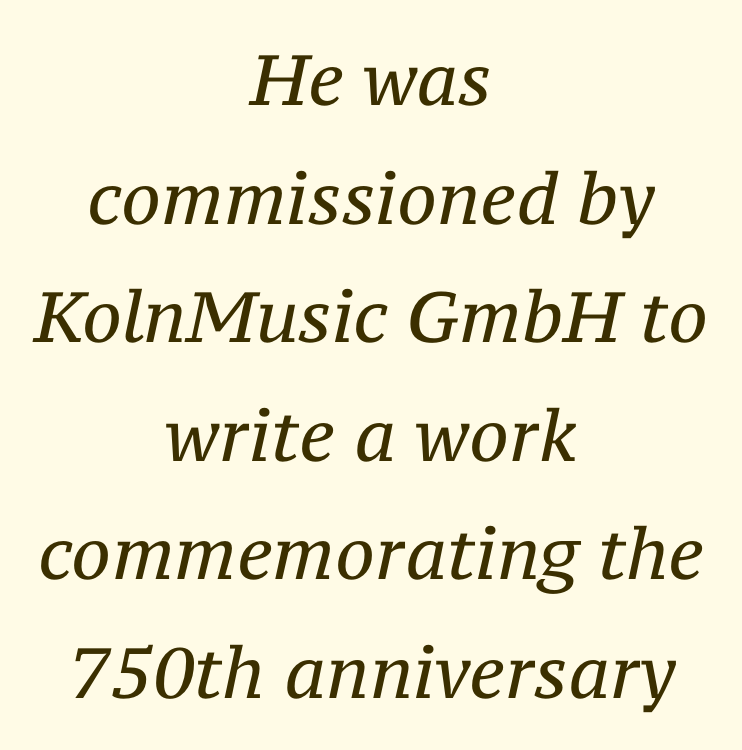
{"serif": "yes", "italic": "yes", "lean": "right", "slant_degrees": 12, "bold": "no", "weight": "regular", "width": "normal", "stroke_contrast": "medium", "x_height": "medium", "monospaced": "no", "underline": "no", "align": "center", "line_spacing": "normal", "line_spacing_ratio": 1.67, "letter_spacing": "normal", "letter_spacing_em": 0.0, "glyph_px": 71}
